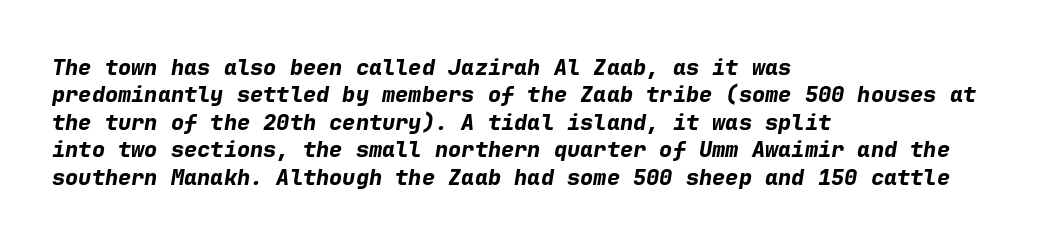
{"italic": "yes", "lean": "right", "slant_degrees": 9, "bold": "yes", "underline": "no", "align": "left", "line_spacing": "normal", "line_spacing_ratio": 1.25, "letter_spacing": "normal", "letter_spacing_em": 0.0, "glyph_px": 22}
